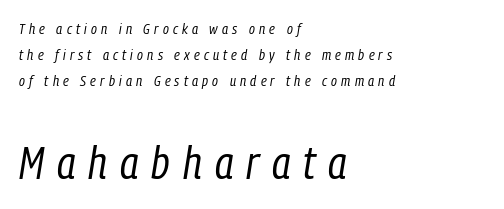
The image shows 46 px regular-weight, condensed type, italic (leaning right); set left-aligned, line spacing 1.73x, unusually wide letter spacing (+0.28 em), not underlined; the second (bottom) block is 3.07x larger; low stroke contrast and a medium x-height.
